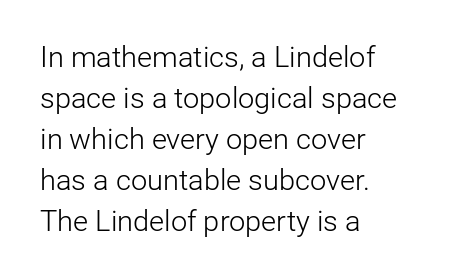
The image shows 29 px light sans-serif type, upright; set left-aligned, normal line spacing (1.41x), normal letter spacing, not underlined; low stroke contrast and a medium x-height.
